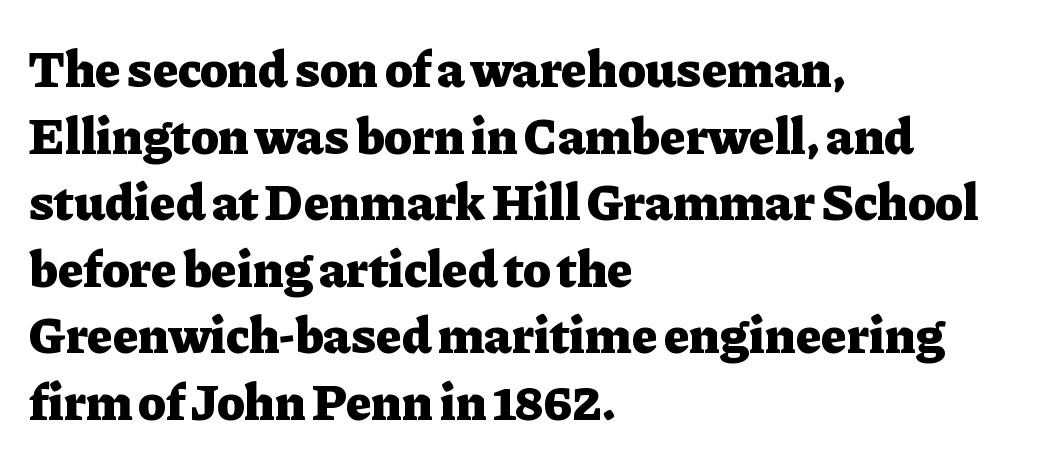
Tall strokes in this sample are plumb rather than angled. The face used here is rendered with its standard letterfit. A serif font was chosen for this passage. The zone under the glyphs is completely vacant. Notice how descenders clear the ascenders below comfortably — that's standard leading.
